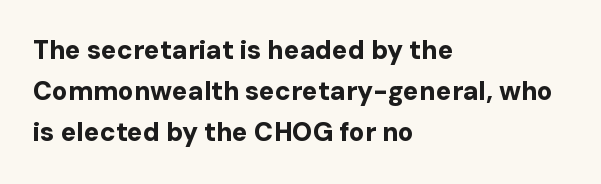
Standard letterfit; no display-style spreading of the glyphs. Compared with typical paragraphs, the rows here are spaced about the same. A bare baseline throughout the passage. Every stem runs plumb, perpendicular to the baseline. The typesetter chose a ragged-right arrangement here. The font is running at its bold setting.
